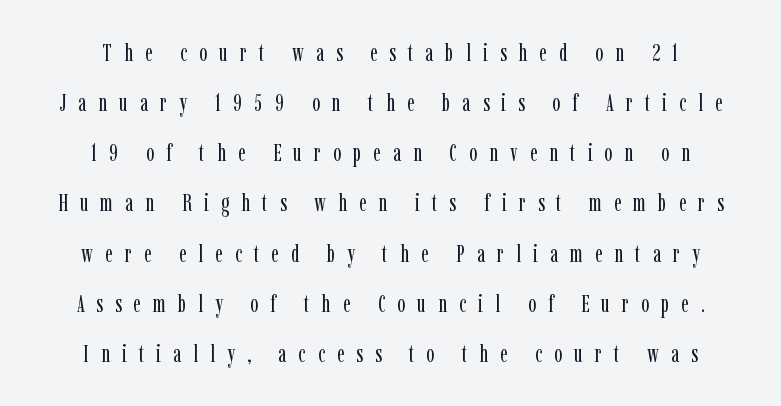
Q: Is the text bold? A: No.
Q: Is the text italic (slanted)? A: No, it is upright.
Q: Is the text underlined? A: No.
Q: Is the spacing between letters normal or unusually wide? A: Unusually wide.
Q: Is the spacing between lines tight, normal or loose? A: Loose.
